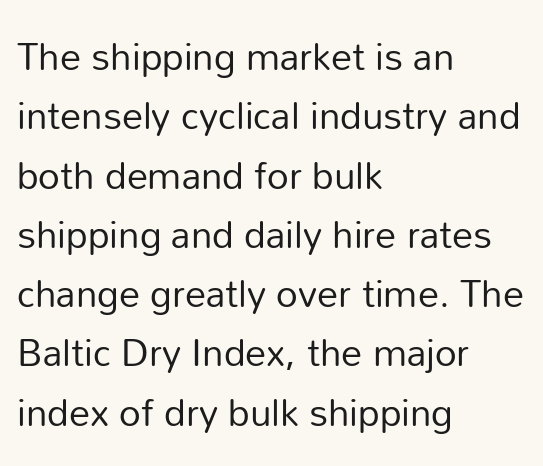
The image shows 38 px regular-weight sans-serif type, upright; set left-aligned, normal line spacing (1.56x), normal letter spacing, not underlined; low stroke contrast and a medium x-height.
